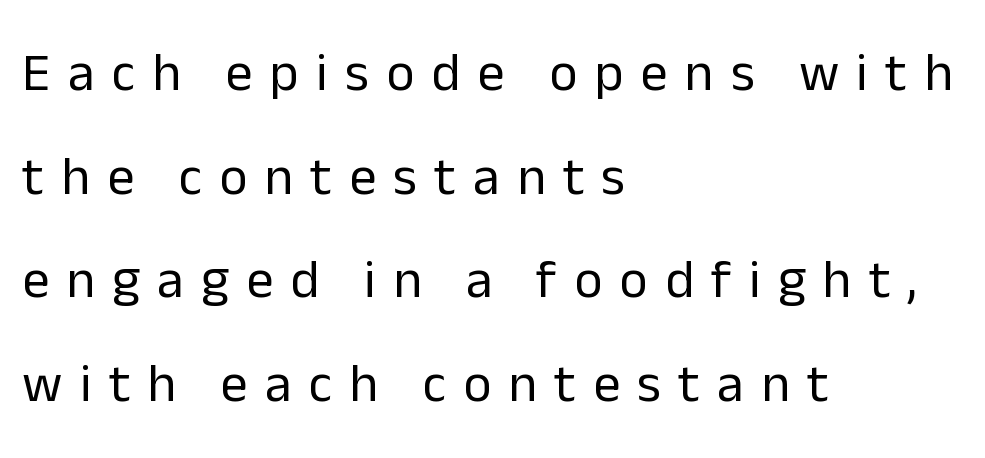
The type is letterspaced generously, with wide tracking. Rule under the text: the space is simply empty. Interline gaps are noticeably wide in this sample. You could not count columns in this text — the font is proportionally spaced. This sample uses an upright cut, with every glyph sitting square on the baseline.
